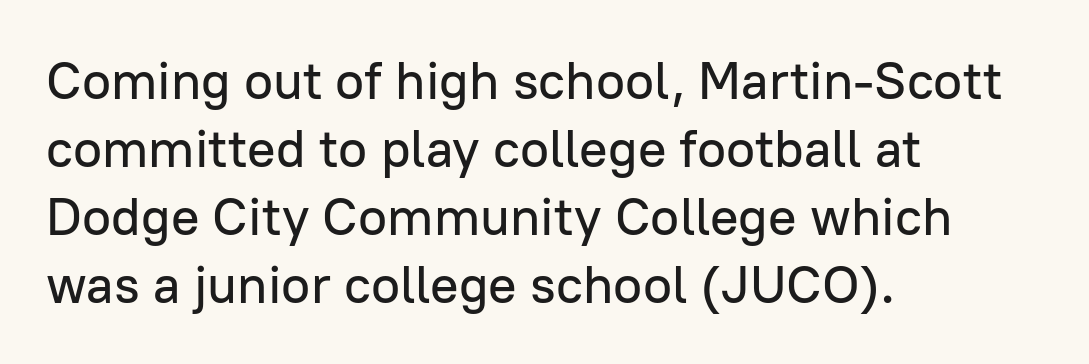
{"serif": "no", "italic": "no", "width": "normal", "stroke_contrast": "low", "x_height": "medium", "monospaced": "no", "underline": "no", "align": "left", "line_spacing": "normal", "line_spacing_ratio": 1.28, "letter_spacing": "normal", "letter_spacing_em": 0.0, "glyph_px": 53}
